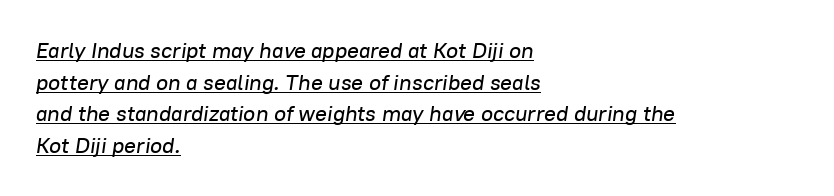
Q: Is the text italic (slanted)? A: Yes, it leans right by about 8 degrees.
Q: Is the text underlined? A: Yes.
Q: How is the paragraph aligned? A: Left-aligned.
Q: Is the spacing between letters normal or unusually wide? A: Normal.
Q: Is the spacing between lines tight, normal or loose? A: Normal.
